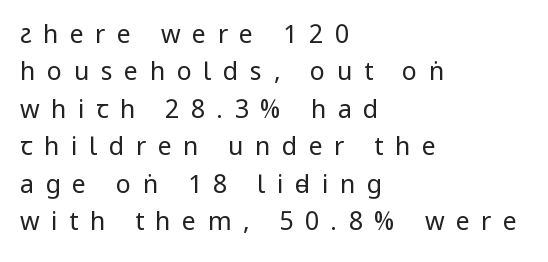
Q: Is the text bold? A: No.
Q: Is the text italic (slanted)? A: No, it is upright.
Q: Is the text underlined? A: No.
Q: How is the paragraph aligned? A: Left-aligned.
Q: Is the spacing between letters normal or unusually wide? A: Unusually wide.
Q: Is the spacing between lines tight, normal or loose? A: Normal.
